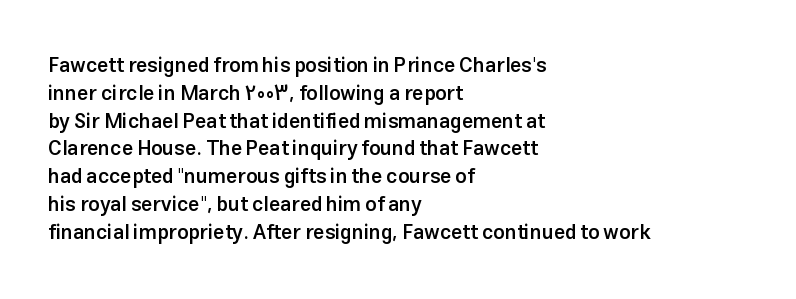
The image shows 20 px text type, upright; set left-aligned, normal line spacing (1.39x), normal letter spacing, not underlined.
